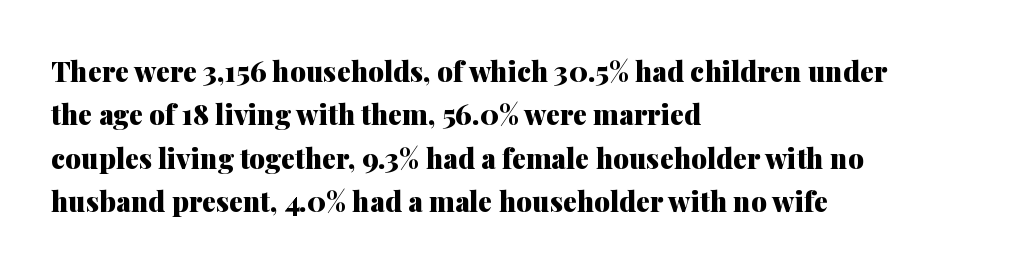
Q: Is the text bold? A: Yes.
Q: Is the text italic (slanted)? A: No, it is upright.
Q: Is the typeface a serif or a sans-serif typeface? A: Serif.
Q: Is the text underlined? A: No.
Q: How is the paragraph aligned? A: Left-aligned.
Q: Is the spacing between letters normal or unusually wide? A: Normal.
Q: Is the spacing between lines tight, normal or loose? A: Normal.
Q: Width (condensed, normal, or wide)? A: Normal.
Q: Stroke contrast? A: Medium.
Q: x-height? A: Medium.
Q: Monospaced? A: No.
